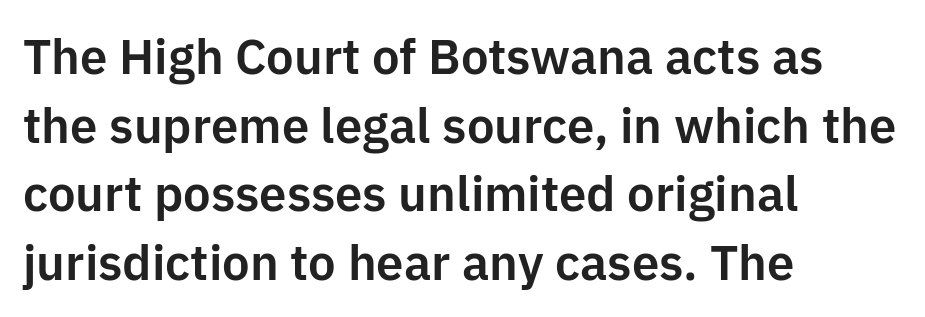
The type family on display is of the sans-serif kind. This sample has the flowing, uneven cadence of proportional lettering. The passage shown stacks its lines at a standard gap. Does the lettering tilt? It doesn't — this is upright. There is no visible air inserted between adjacent glyphs. Letters rest on an invisible, unmarked baseline.
